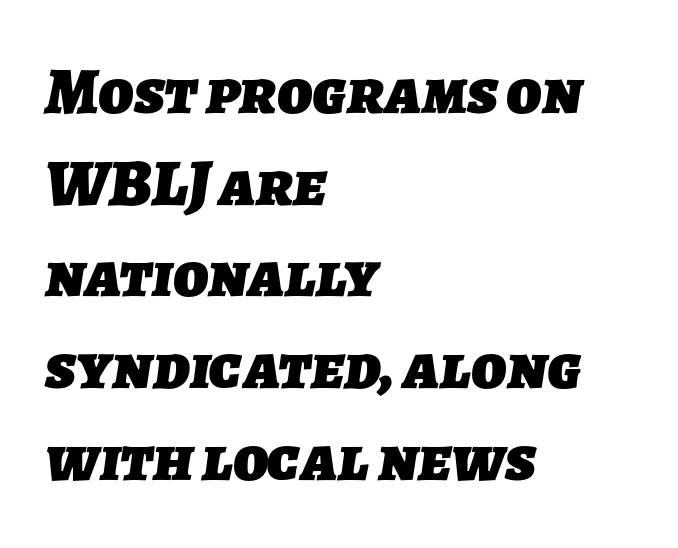
Each word holds together tightly as a unit, with standard inter-letter gaps. The paragraph has a hard left edge and a soft right edge. Does the weight exceed regular? Yes, all the way to bold. Each letter keeps its own natural width here, so spacing adapts to shape. Whoever set this chose a conventional vertical rhythm.
